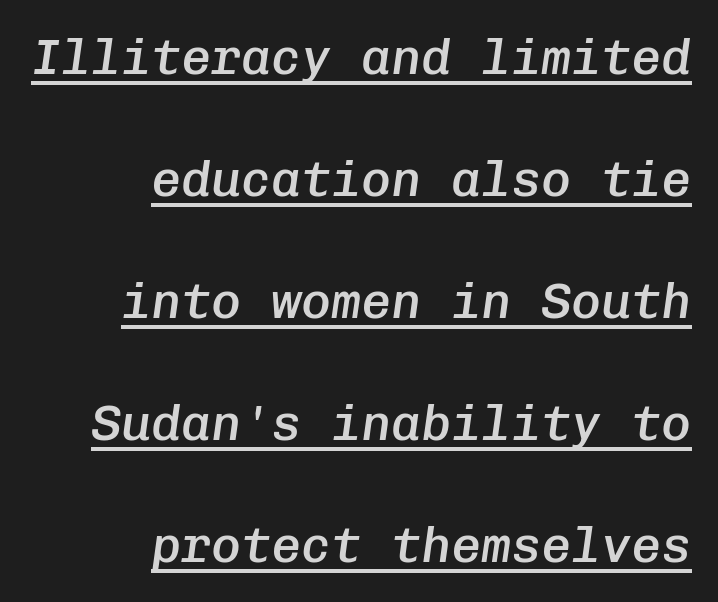
The image shows 50 px semibold type, italic (leaning right), monospaced; set right-aligned, loose line spacing (2.44x), normal letter spacing, underlined; low stroke contrast and a medium x-height.
